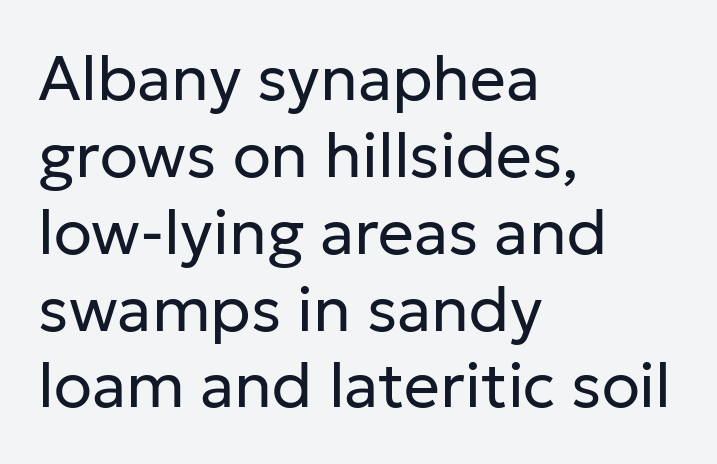
{"serif": "no", "italic": "no", "bold": "no", "weight": "regular", "width": "normal", "stroke_contrast": "low", "x_height": "medium", "monospaced": "no", "underline": "no", "align": "left", "line_spacing_ratio": 1.22, "letter_spacing": "normal", "letter_spacing_em": 0.0, "glyph_px": 63}
